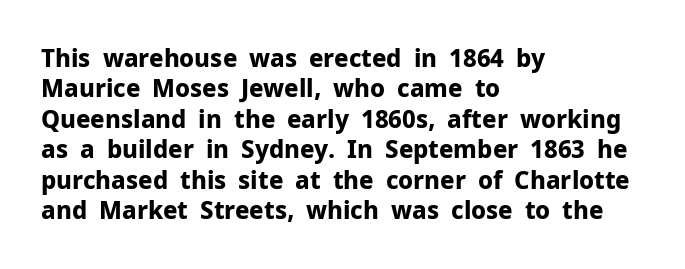
The image shows 24 px bold type, upright; set left-aligned, normal line spacing (1.27x), normal letter spacing, not underlined.
